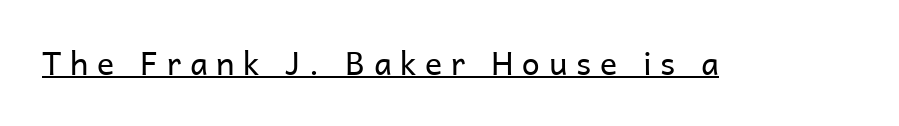
Q: Is the text bold? A: No.
Q: Is the text italic (slanted)? A: No, it is upright.
Q: Is the typeface a serif or a sans-serif typeface? A: Sans-serif.
Q: Is the text underlined? A: Yes.
Q: Is the spacing between letters normal or unusually wide? A: Unusually wide.
Q: Width (condensed, normal, or wide)? A: Normal.
Q: Stroke contrast? A: Low.
Q: x-height? A: Medium.
Q: Monospaced? A: No.
